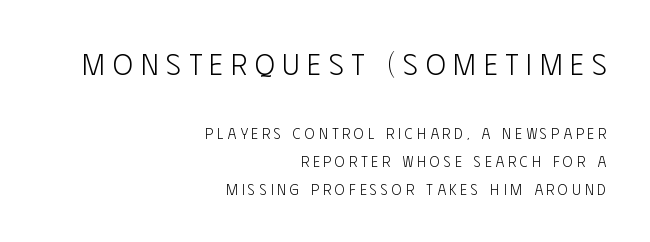
Is the lower block the larger one? No — the upper block carries the bigger type. Italic: no, the glyphs are upright roman. Bold? No — there's no thickening of the strokes. The setting favours the right margin, as signatures and pull-quotes sometimes do.
